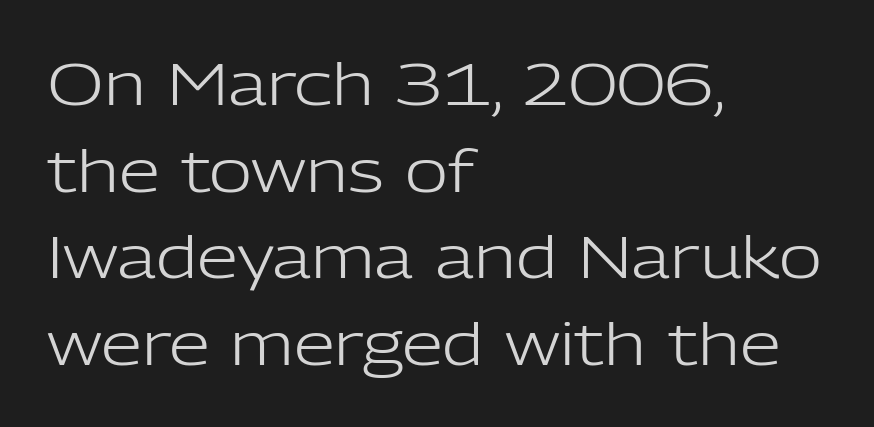
{"serif": "no", "italic": "no", "bold": "no", "weight": "light", "width": "normal", "stroke_contrast": "low", "x_height": "medium", "monospaced": "no", "underline": "no", "align": "left", "line_spacing": "normal", "line_spacing_ratio": 1.47, "letter_spacing": "normal", "letter_spacing_em": 0.0, "glyph_px": 59}
